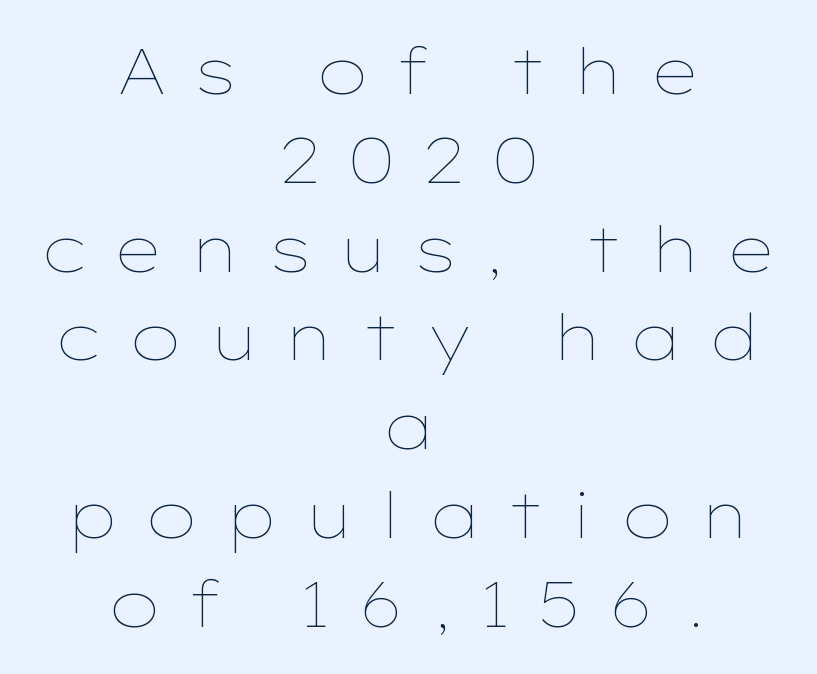
The image shows 63 px thin, wide type, upright; set centered, normal line spacing (1.41x), unusually wide letter spacing (+0.4 em), not underlined; low stroke contrast and a medium x-height.
